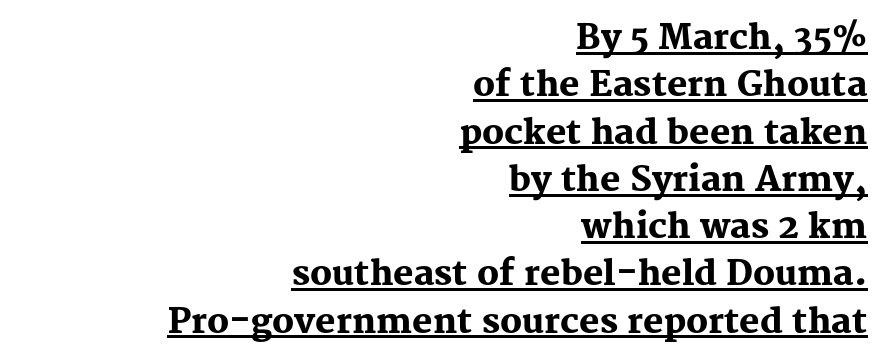
Is there an underline? Yes — a line sits under the letters. You can tell from the footed stems that serif type was used. Varying glyph widths throughout — classic text-font behaviour. The characters look thick and weighty, a clear bold.
